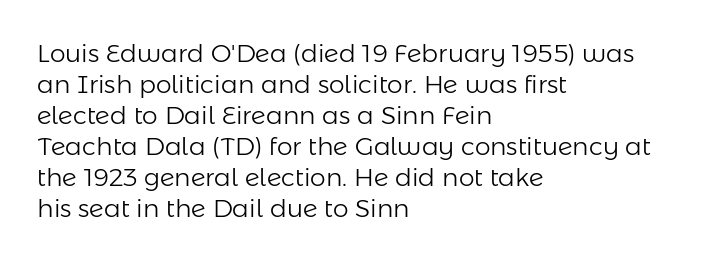
Q: Is the text bold? A: No.
Q: Is the text italic (slanted)? A: No, it is upright.
Q: Is the text underlined? A: No.
Q: How is the paragraph aligned? A: Left-aligned.
Q: Is the spacing between letters normal or unusually wide? A: Normal.
